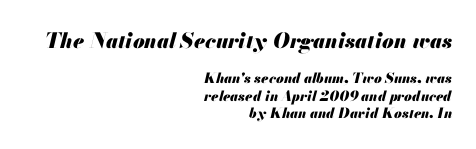
Letter spacing: default. Heavy-handed strokes throughout: this text is bold. A bare baseline throughout the passage. Character size in the leading block exceeds that of the trailing block.
